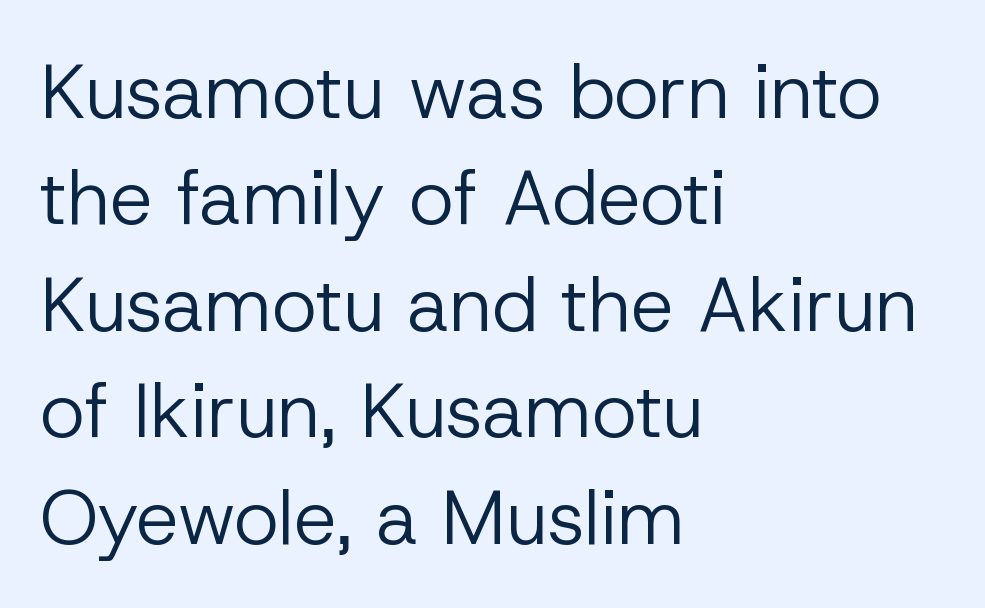
The image shows 76 px regular-weight sans-serif type, upright; set left-aligned, normal line spacing (1.4x), normal letter spacing, not underlined; low stroke contrast and a medium x-height.
